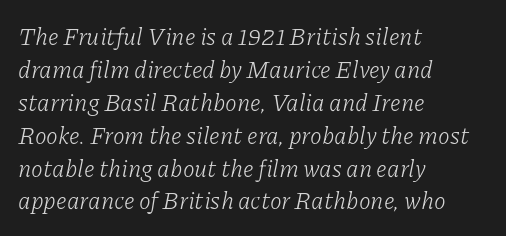
The passage shown stacks its lines at a standard gap. No letter is thick-stroked: the sample isn't bold. Typeset ragged right — the left edge is the straight one. The rendering keeps characters at their native spacing.
